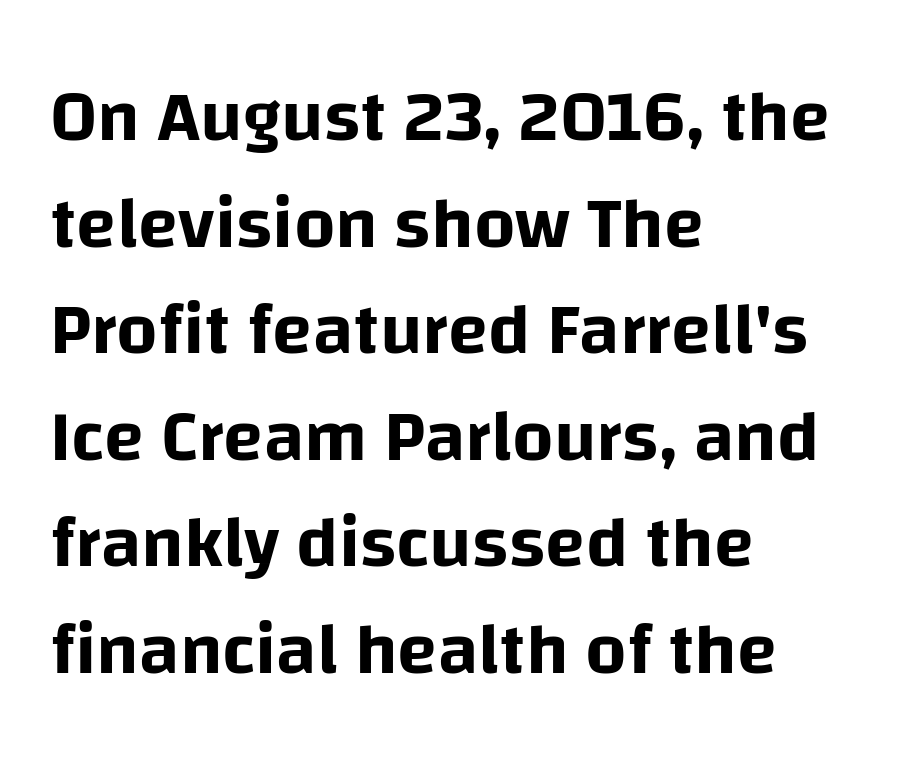
Serifs: no, the terminals of the letterforms are clean. Ascenders rise straight up at ninety degrees. The rendering anchors every line to the left-hand side. Decoration check: the copy has no underline. Students, note that the glyphs here touch the page at normal intervals. The vertical gap from one line to the next is medium.
